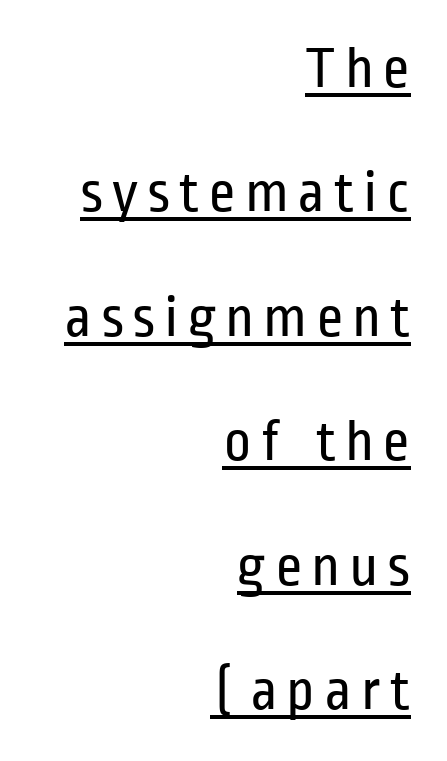
Q: Is the text bold? A: No.
Q: Is the text italic (slanted)? A: No, it is upright.
Q: Is the typeface a serif or a sans-serif typeface? A: Sans-serif.
Q: Is the text underlined? A: Yes.
Q: How is the paragraph aligned? A: Right-aligned.
Q: Is the spacing between lines tight, normal or loose? A: Loose.
Q: Width (condensed, normal, or wide)? A: Condensed.
Q: Stroke contrast? A: Low.
Q: x-height? A: Medium.
Q: Monospaced? A: No.
